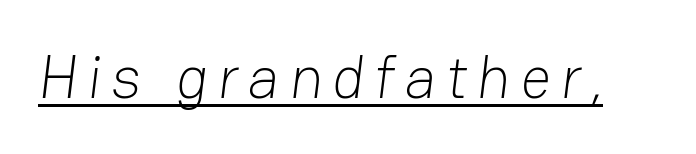
{"serif": "no", "bold": "no", "weight": "light", "width": "normal", "stroke_contrast": "low", "x_height": "medium", "monospaced": "no", "underline": "yes", "glyph_px": 60}
